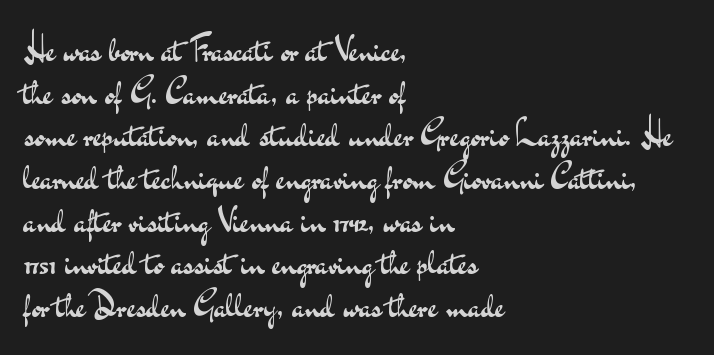
Q: Is the text bold? A: No.
Q: Is the text italic (slanted)? A: Yes.
Q: Is the typeface a serif or a sans-serif typeface? A: Sans-serif.
Q: Is the text underlined? A: No.
Q: How is the paragraph aligned? A: Left-aligned.
Q: Is the spacing between letters normal or unusually wide? A: Normal.
Q: Width (condensed, normal, or wide)? A: Wide.
Q: Stroke contrast? A: Medium.
Q: x-height? A: Small.
Q: Monospaced? A: No.
